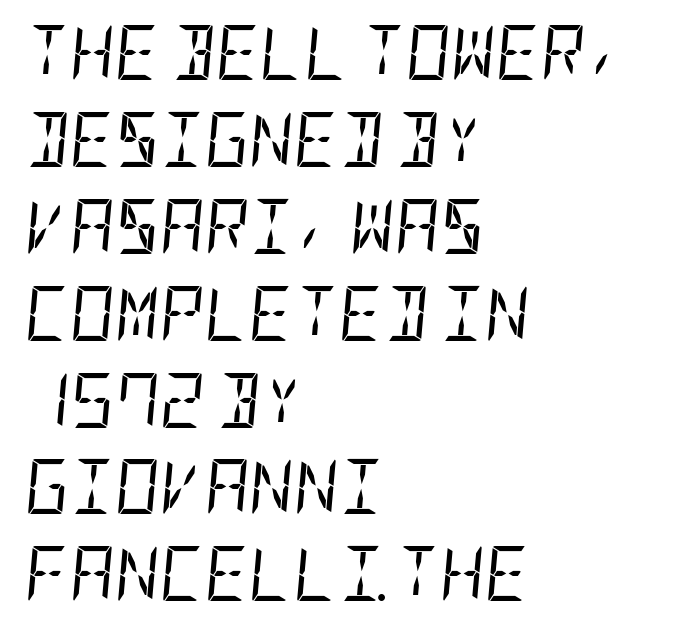
{"italic": "yes", "lean": "right", "slant_degrees": 5, "bold": "no", "weight": "regular", "width": "condensed", "stroke_contrast": "low", "x_height": "large", "underline": "no", "align": "left", "line_spacing": "normal", "line_spacing_ratio": 1.58, "letter_spacing": "normal", "letter_spacing_em": 0.0, "glyph_px": 55}
